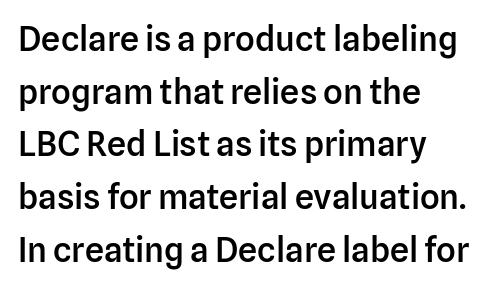
The image shows 34 px semibold sans-serif type, upright; set left-aligned, normal line spacing (1.55x), normal letter spacing, not underlined; low stroke contrast and a medium x-height.
